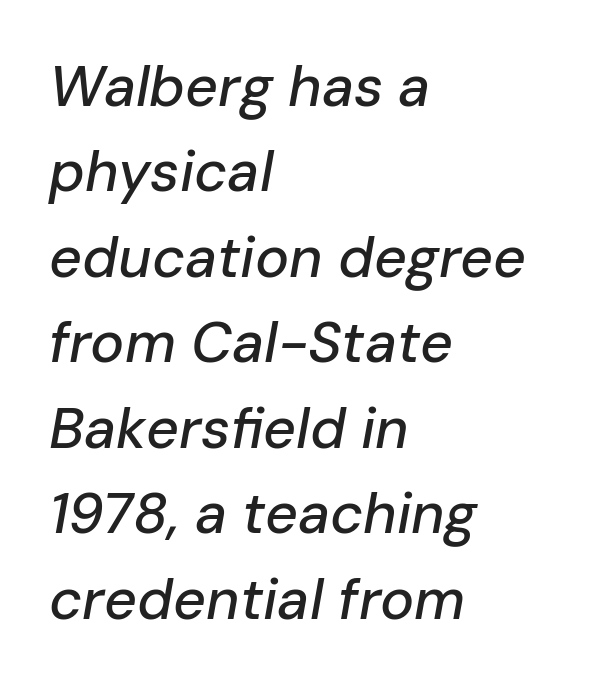
{"italic": "yes", "lean": "right", "slant_degrees": 10, "width": "normal", "stroke_contrast": "low", "x_height": "medium", "monospaced": "no", "underline": "no", "align": "left", "line_spacing": "normal", "line_spacing_ratio": 1.5, "letter_spacing": "normal", "letter_spacing_em": 0.0, "glyph_px": 57}
